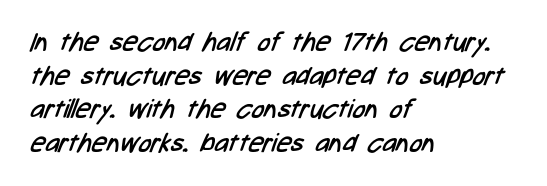
No word sits above an underline. The vertical gap from one line to the next is medium. Counters stay open thanks to moderate or lighter strokes. These lines stack with their left ends in a neat column. Standard letterfit; no display-style spreading of the glyphs.
